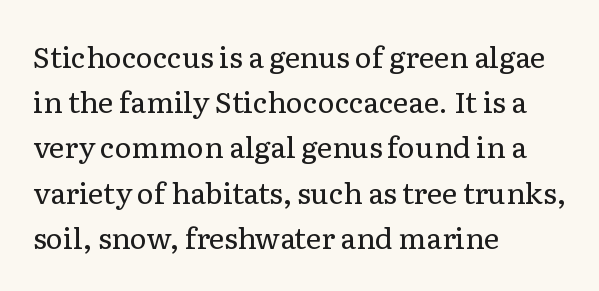
Every stem runs plumb, perpendicular to the baseline. You can tell from the footed stems that serif type was used. Stroke thickness stays within the range of a standard reading face or lighter. How are the letters spaced? Ordinarily, with no added tracking. The block of text has a typical density, with ordinary space between rows.
